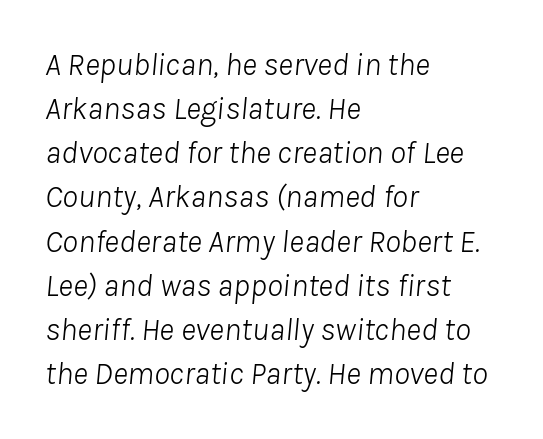
{"italic": "yes", "lean": "right", "slant_degrees": 8, "bold": "no", "weight": "light", "width": "normal", "stroke_contrast": "low", "x_height": "medium", "monospaced": "no", "underline": "no", "align": "left", "line_spacing": "normal", "line_spacing_ratio": 1.38, "letter_spacing": "normal", "letter_spacing_em": 0.0, "glyph_px": 32}
